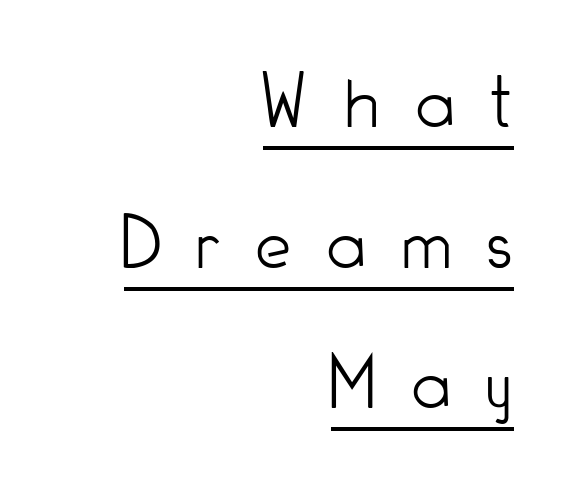
Q: Is the text bold? A: No.
Q: Is the text italic (slanted)? A: No, it is upright.
Q: Is the typeface a serif or a sans-serif typeface? A: Sans-serif.
Q: Is the text underlined? A: Yes.
Q: How is the paragraph aligned? A: Right-aligned.
Q: Is the spacing between letters normal or unusually wide? A: Unusually wide.
Q: Width (condensed, normal, or wide)? A: Condensed.
Q: Stroke contrast? A: Low.
Q: x-height? A: Small.
Q: Monospaced? A: No.
